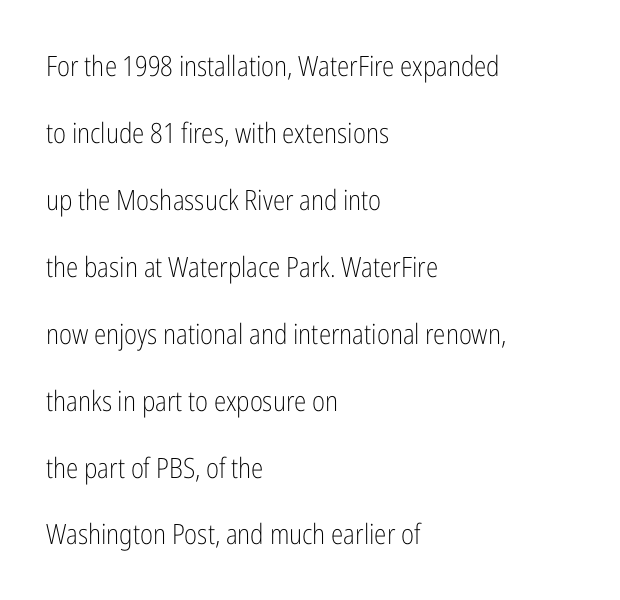
{"serif": "no", "italic": "no", "bold": "no", "weight": "light", "width": "condensed", "stroke_contrast": "low", "x_height": "medium", "monospaced": "no", "underline": "no", "align": "left", "line_spacing": "loose", "line_spacing_ratio": 2.39, "letter_spacing": "normal", "letter_spacing_em": 0.0, "glyph_px": 28}
